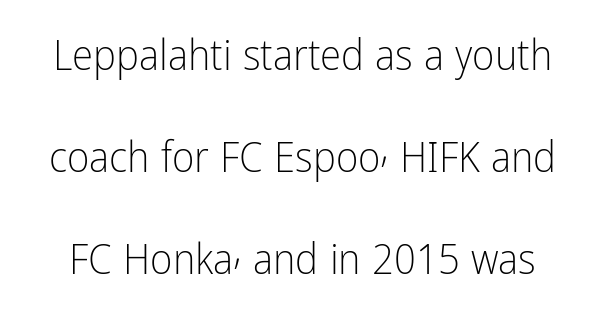
Q: Is the text bold? A: No.
Q: Is the text italic (slanted)? A: No, it is upright.
Q: Is the typeface a serif or a sans-serif typeface? A: Sans-serif.
Q: Is the text underlined? A: No.
Q: Is the spacing between letters normal or unusually wide? A: Normal.
Q: Is the spacing between lines tight, normal or loose? A: Loose.
Q: Width (condensed, normal, or wide)? A: Condensed.
Q: Stroke contrast? A: Low.
Q: x-height? A: Medium.
Q: Monospaced? A: No.
